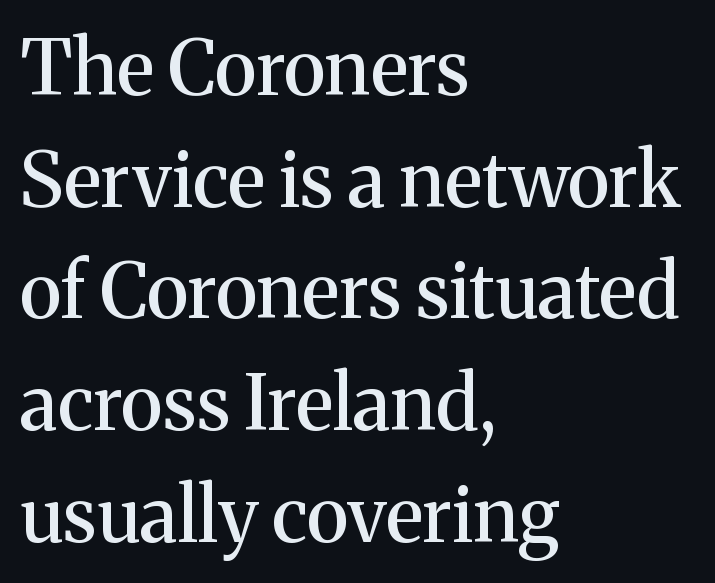
Nobody touched the tracking dial on this one. A typesetter would call this leading conventional body-copy spacing. This sample uses an upright cut, with every glyph sitting square on the baseline. Each line starts at the same left margin while the right side varies.
